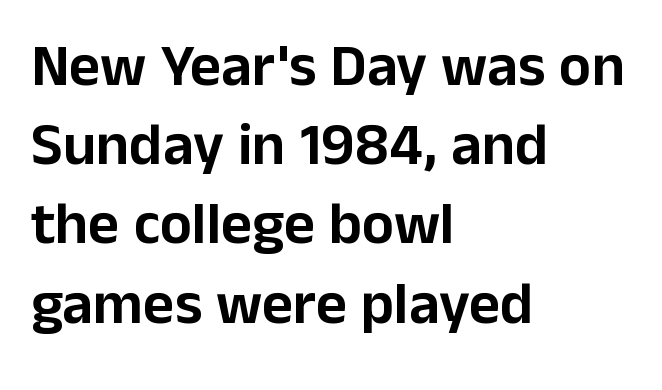
Ordinary non-slanted type is in use. A classic flush-left, rag-right setting is used for this passage. In terms of letterspacing, this is plain default setting. Letters rest on an invisible, unmarked baseline. The letters carry no serifs — their stems end cleanly without finishing strokes.
